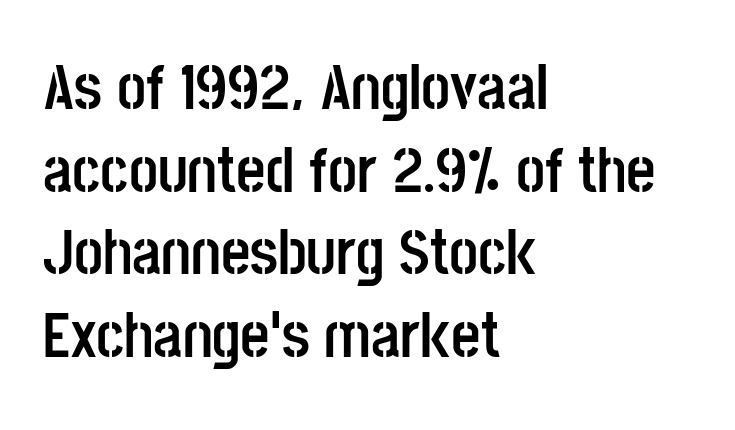
Every character sits straight up, as roman type does. Spacing verdict: proportional, widths tailored to each character. Each row of text sits above clean, open space. Line spacing here is normal. In CSS terms this would be text-align: left. Each letter's strokes conclude bluntly, with no projecting serifs.
